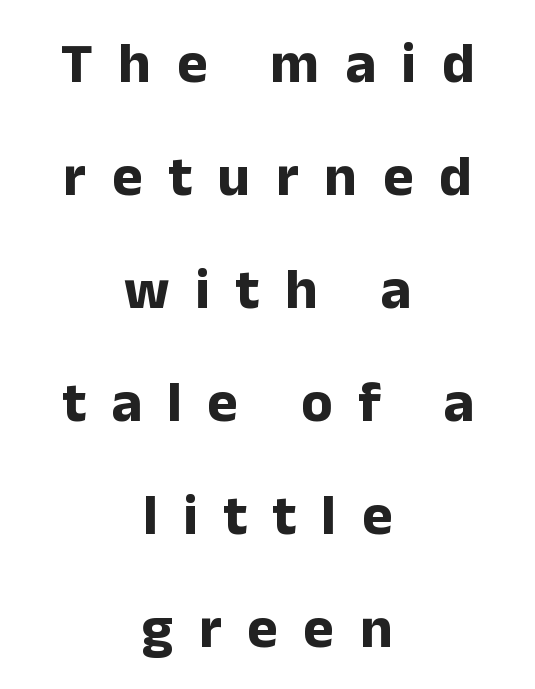
Q: Is the text bold? A: Yes.
Q: Is the text italic (slanted)? A: No, it is upright.
Q: Is the typeface a serif or a sans-serif typeface? A: Sans-serif.
Q: Is the text underlined? A: No.
Q: How is the paragraph aligned? A: Centered.
Q: Is the spacing between letters normal or unusually wide? A: Unusually wide.
Q: Is the spacing between lines tight, normal or loose? A: Loose.
Q: Width (condensed, normal, or wide)? A: Normal.
Q: Stroke contrast? A: Low.
Q: x-height? A: Medium.
Q: Monospaced? A: No.
